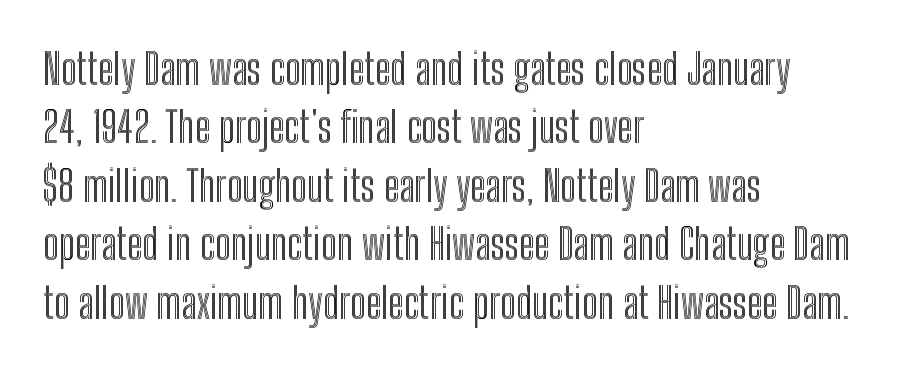
Q: Is the text italic (slanted)? A: No, it is upright.
Q: Is the text underlined? A: No.
Q: How is the paragraph aligned? A: Left-aligned.
Q: Is the spacing between letters normal or unusually wide? A: Normal.
Q: Is the spacing between lines tight, normal or loose? A: Normal.
Q: Width (condensed, normal, or wide)? A: Condensed.
Q: x-height? A: Medium.
Q: Monospaced? A: No.
